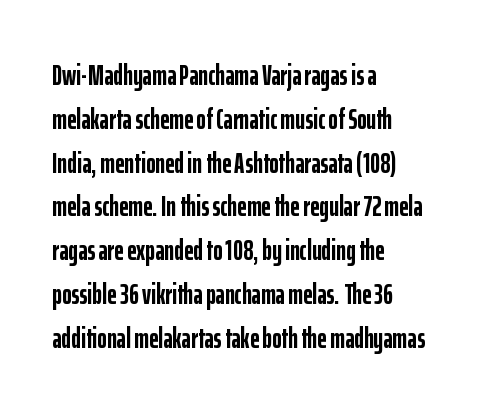
{"serif": "no", "italic": "no", "bold": "yes", "weight": "semibold", "width": "condensed", "stroke_contrast": "low", "x_height": "medium", "monospaced": "no", "underline": "no", "align": "left", "line_spacing": "normal", "line_spacing_ratio": 1.51, "letter_spacing": "normal", "letter_spacing_em": 0.0, "glyph_px": 29}
